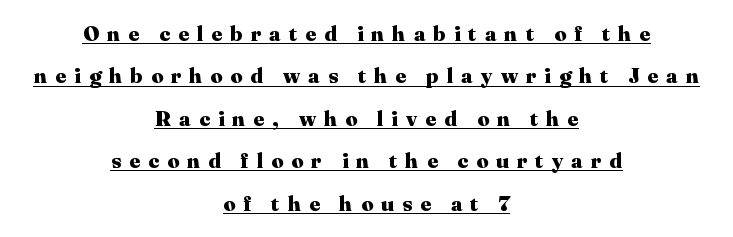
Notice how the passage keeps no hard edge, just a central spine. The typography opts for an upright posture over an oblique one. Leading: increased. A full-strength bold gives these letters their thick strokes. Glyph-to-glyph distance is far greater than everyday printed text.
